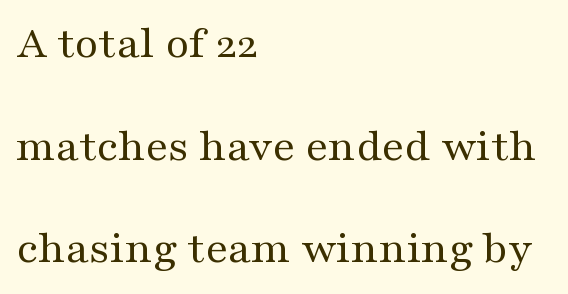
The image shows 46 px regular-weight, wide serif type, upright; set left-aligned, loose line spacing (2.23x), normal letter spacing, not underlined; medium stroke contrast and a medium x-height.
